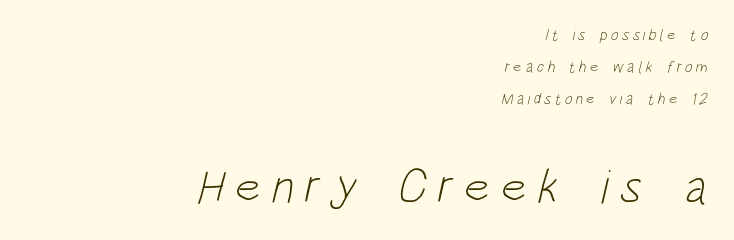
The image shows 49 px light, condensed sans-serif type; set right-aligned, loose line spacing (2.0x), unusually wide letter spacing (+0.21 em), not underlined; the second (bottom) block is 3.06x larger; low stroke contrast and a large x-height.
